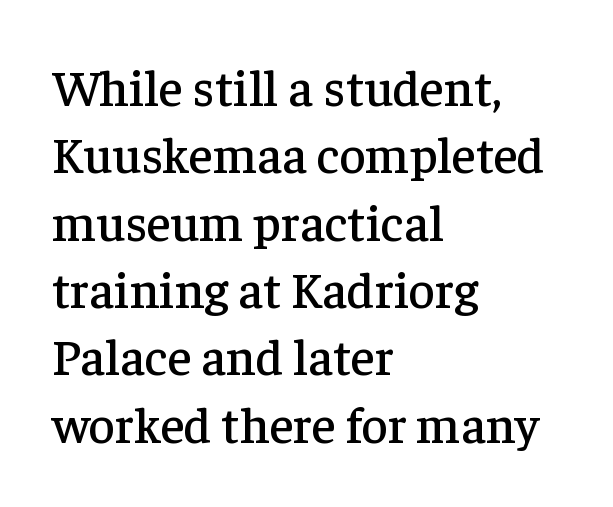
The image shows 51 px serif type, upright; set left-aligned, normal line spacing (1.32x), normal letter spacing, not underlined; low stroke contrast and a medium x-height.
